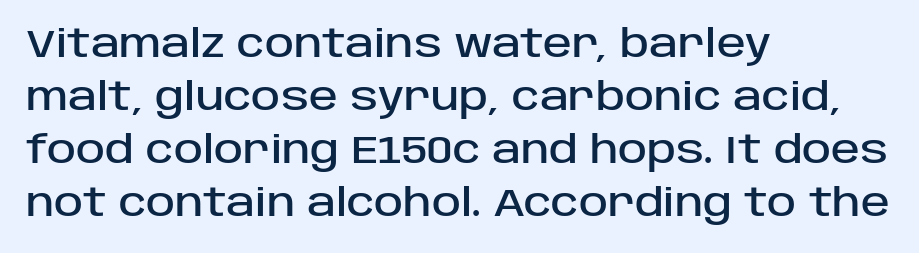
Q: Is the text italic (slanted)? A: No, it is upright.
Q: Is the typeface a serif or a sans-serif typeface? A: Sans-serif.
Q: Is the text underlined? A: No.
Q: How is the paragraph aligned? A: Left-aligned.
Q: Is the spacing between letters normal or unusually wide? A: Normal.
Q: Is the spacing between lines tight, normal or loose? A: Normal.
Q: Width (condensed, normal, or wide)? A: Normal.
Q: Stroke contrast? A: Low.
Q: x-height? A: Large.
Q: Monospaced? A: No.
